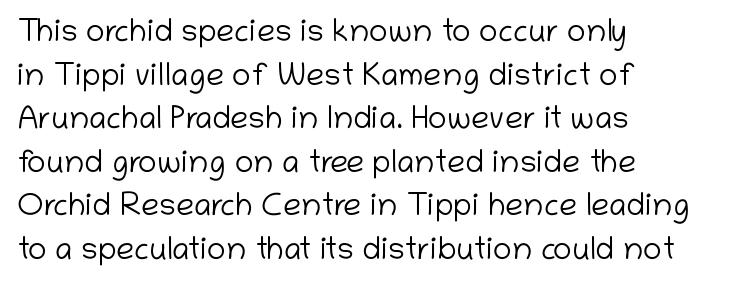
{"serif": "no", "italic": "no", "bold": "no", "weight": "light", "width": "normal", "stroke_contrast": "low", "x_height": "medium", "monospaced": "no", "underline": "no", "align": "left", "line_spacing": "normal", "line_spacing_ratio": 1.36, "letter_spacing": "normal", "letter_spacing_em": 0.0, "glyph_px": 32}
